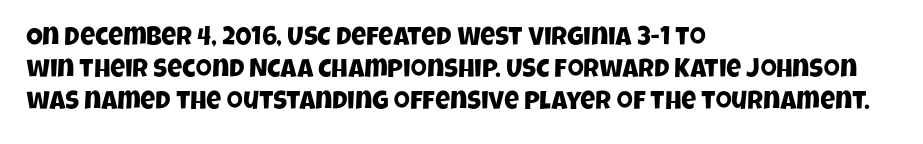
The typesetter chose a ragged-right arrangement here. There is no visible air inserted between adjacent glyphs. The zone under the glyphs is completely vacant.
